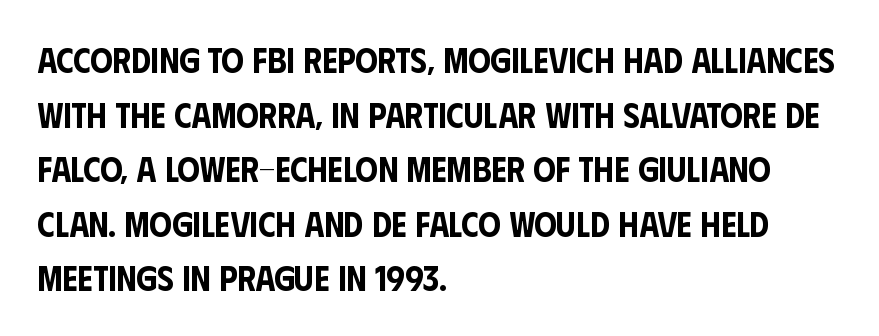
{"serif": "no", "italic": "no", "width": "condensed", "stroke_contrast": "low", "x_height": "large", "monospaced": "no", "underline": "no", "align": "left", "line_spacing": "normal", "line_spacing_ratio": 1.56, "letter_spacing": "normal", "letter_spacing_em": 0.0, "glyph_px": 35}
